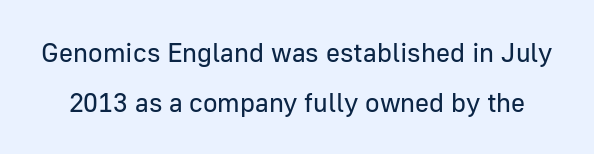
{"italic": "no", "bold": "no", "underline": "no", "line_spacing_ratio": 1.87, "letter_spacing": "normal", "letter_spacing_em": 0.0, "glyph_px": 27}
